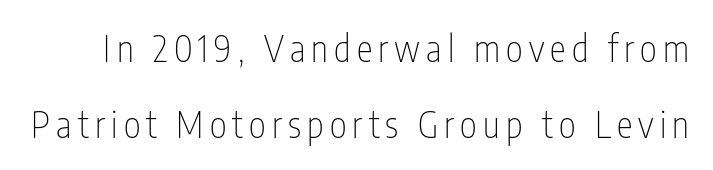
Check under the words: just untouched page. Do the characters align in a grid? No, the font is proportional. Vertical stems look standard width or narrower in stroke. Rows of type keep a wide berth in the vertical direction. This is sans-serif lettering, the kind often seen on screens and signage. Style check: upright.
